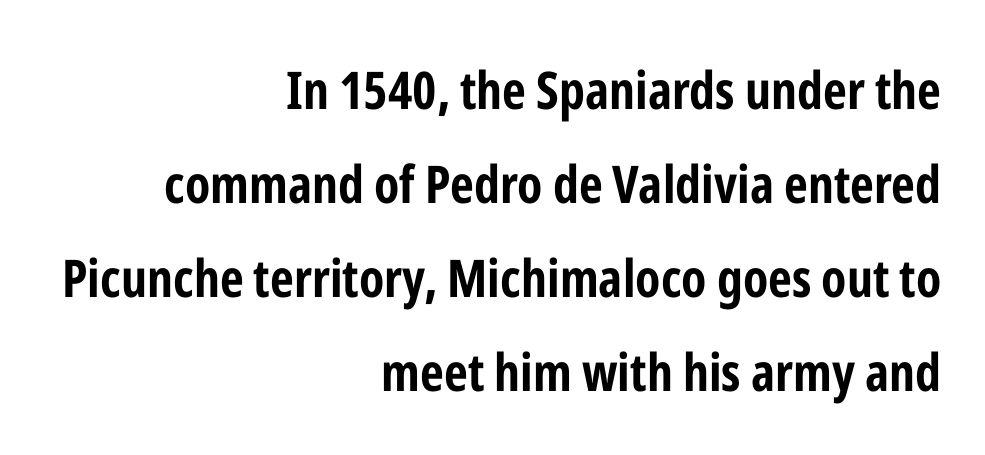
The image shows 52 px bold, condensed sans-serif type, upright; set right-aligned, line spacing 1.81x, normal letter spacing, not underlined; low stroke contrast and a medium x-height.
